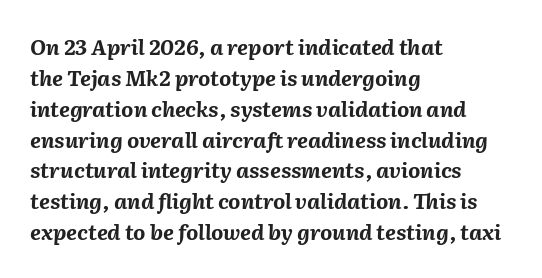
The image shows 21 px bold type, italic (leaning right); set left-aligned, normal line spacing (1.47x), normal letter spacing, not underlined.
